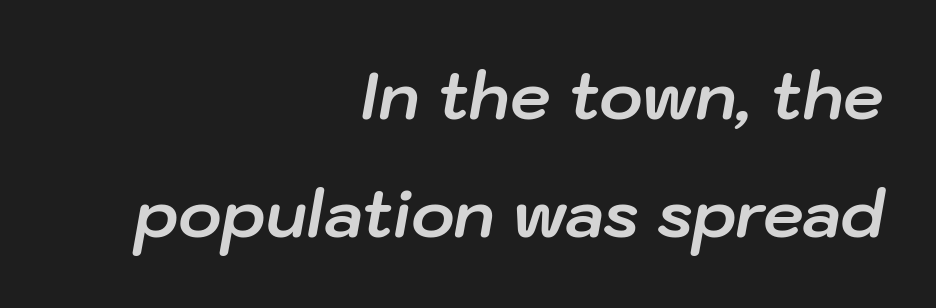
The image shows 65 px bold type, italic (leaning right); set right-aligned, line spacing 1.82x, normal letter spacing, not underlined; low stroke contrast and a medium x-height.
